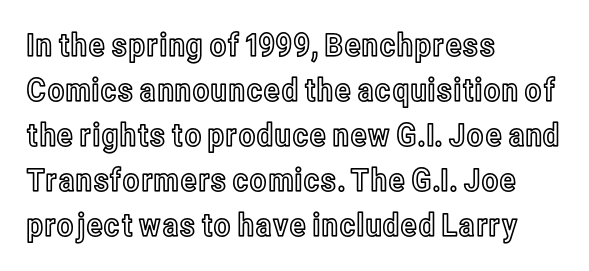
Caption: multi-line text, flush left, ragged right. Vertical strokes here are truly vertical. Words float on clear page, feet unadorned. This sample has the flowing, uneven cadence of proportional lettering. The letters sit at their default tracking, neither squeezed nor spread. Compared with typical paragraphs, the rows here are spaced about the same.
